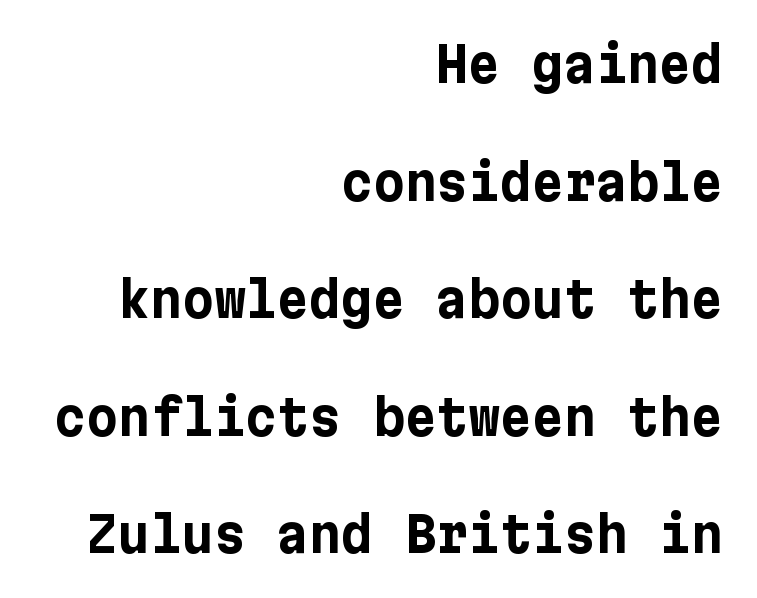
{"serif": "no", "italic": "no", "bold": "yes", "weight": "bold", "width": "normal", "stroke_contrast": "low", "x_height": "medium", "underline": "no", "align": "right", "line_spacing": "loose", "line_spacing_ratio": 2.4, "letter_spacing": "normal", "letter_spacing_em": 0.0, "glyph_px": 49}
